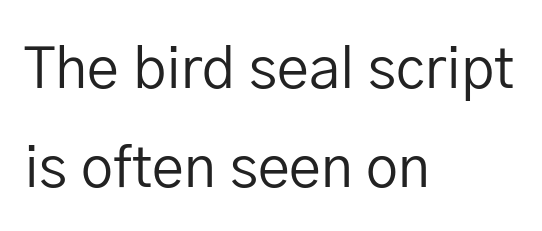
Q: Is the text bold? A: No.
Q: Is the text italic (slanted)? A: No, it is upright.
Q: Is the typeface a serif or a sans-serif typeface? A: Sans-serif.
Q: Is the text underlined? A: No.
Q: How is the paragraph aligned? A: Left-aligned.
Q: Is the spacing between letters normal or unusually wide? A: Normal.
Q: Width (condensed, normal, or wide)? A: Normal.
Q: Stroke contrast? A: Low.
Q: x-height? A: Medium.
Q: Monospaced? A: No.
